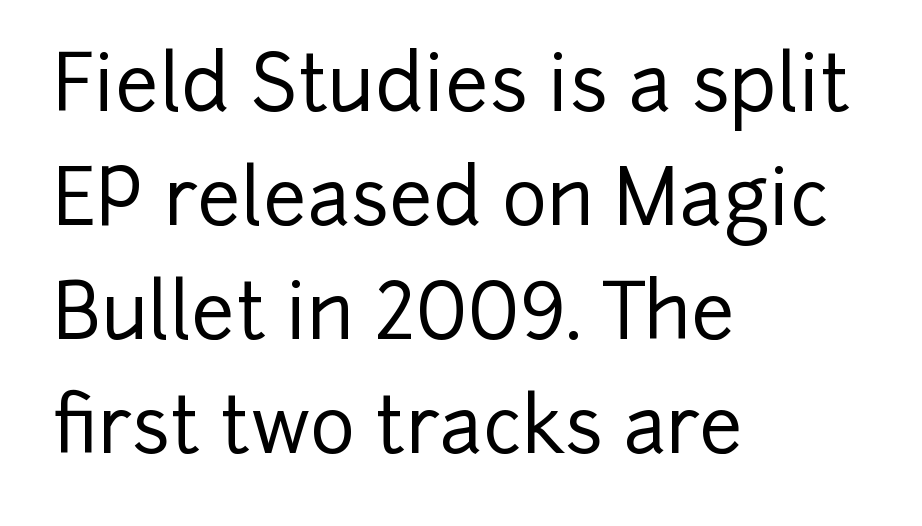
Every character sits straight up, as roman type does. Leading: standard. A classic flush-left, rag-right setting is used for this passage. No feet cap the strokes, marking this as sans-serif type. The letters sit at their default tracking, neither squeezed nor spread.
